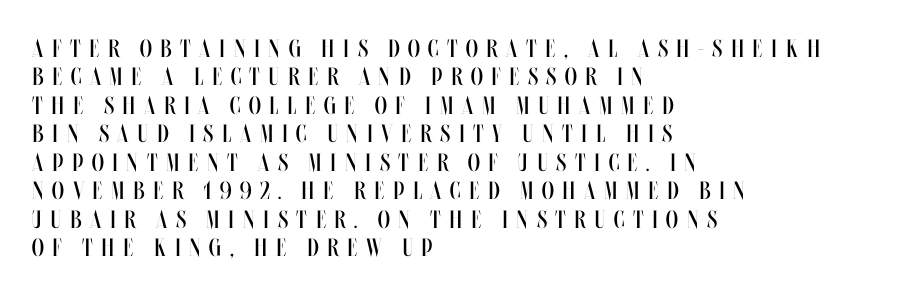
The image shows 25 px text type, upright; set left-aligned, tight line spacing (1.14x), unusually wide letter spacing (+0.34 em), not underlined.
